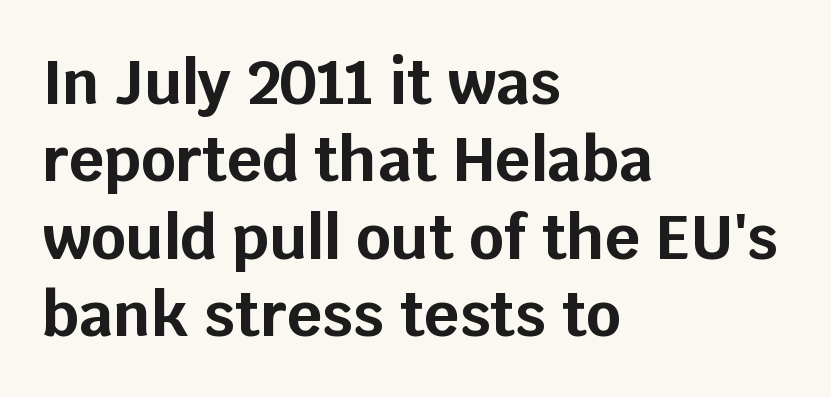
The image shows 61 px bold sans-serif type, upright; set left-aligned, normal line spacing (1.27x), normal letter spacing, not underlined; low stroke contrast and a large x-height.
